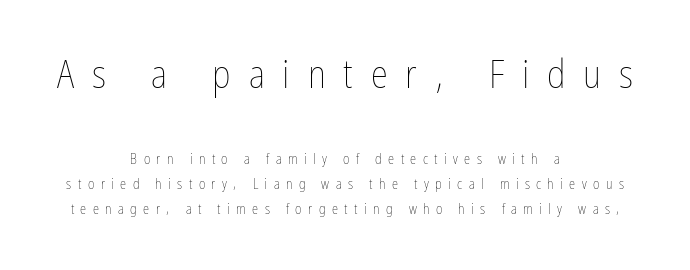
Q: Is the text bold? A: No.
Q: Is the text italic (slanted)? A: No, it is upright.
Q: Is the text underlined? A: No.
Q: How is the paragraph aligned? A: Centered.
Q: Is the spacing between letters normal or unusually wide? A: Unusually wide.
Q: Which block of text is set in a larger size, the first (top) or the second (bottom)? A: The first (top) one.
Q: Width (condensed, normal, or wide)? A: Condensed.
Q: Stroke contrast? A: Low.
Q: x-height? A: Medium.
Q: Monospaced? A: No.
